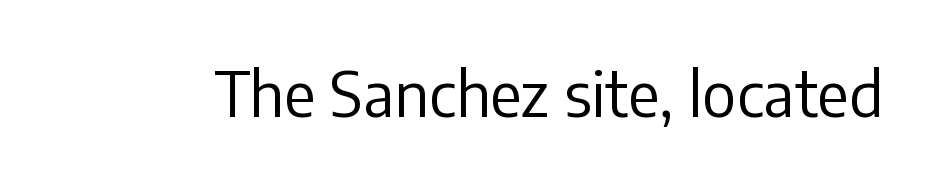
{"serif": "no", "italic": "no", "bold": "no", "weight": "regular", "width": "normal", "stroke_contrast": "low", "x_height": "medium", "monospaced": "no", "underline": "no", "letter_spacing": "normal", "letter_spacing_em": 0.0, "glyph_px": 61}
